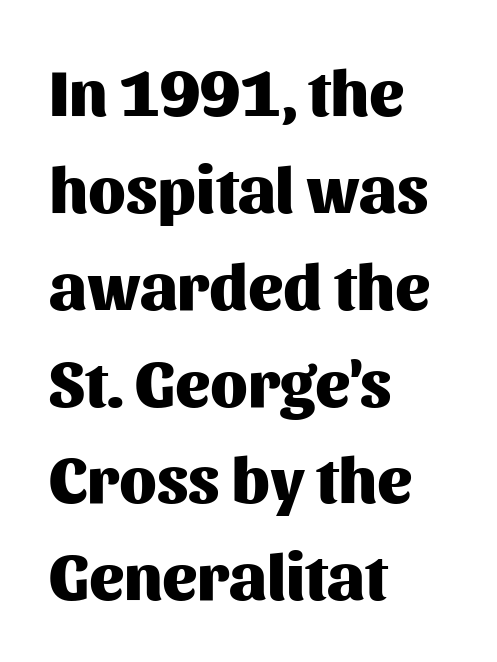
{"serif": "no", "italic": "no", "bold": "yes", "weight": "heavy", "width": "normal", "stroke_contrast": "medium", "x_height": "medium", "monospaced": "no", "underline": "no", "align": "left", "line_spacing": "normal", "line_spacing_ratio": 1.49, "letter_spacing": "normal", "letter_spacing_em": 0.0, "glyph_px": 65}
